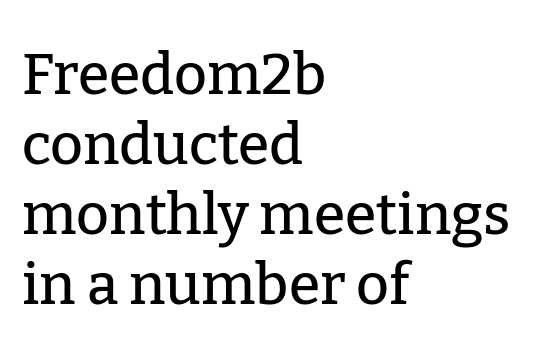
Italic: no, the glyphs are upright roman. Underlining? Definitely not there. Is this a fixed-width face? No — the glyphs have proportional, varying widths. Short and long lines alike share a common starting point at left. The designer went with a serif here, giving each stem small feet.
